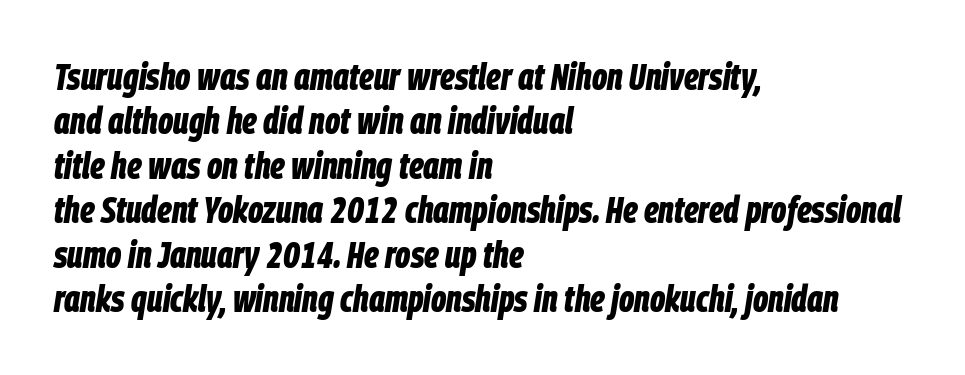
{"italic": "yes", "lean": "right", "slant_degrees": 9, "bold": "yes", "weight": "bold", "width": "condensed", "stroke_contrast": "low", "x_height": "large", "monospaced": "no", "underline": "no", "align": "left", "line_spacing_ratio": 1.2, "letter_spacing": "normal", "letter_spacing_em": 0.0, "glyph_px": 37}
